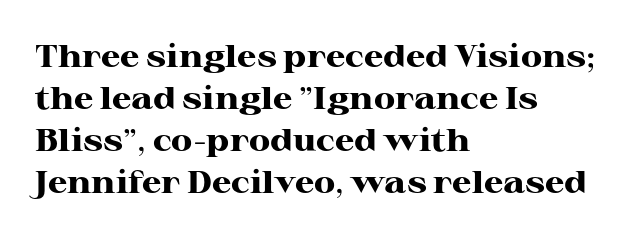
{"serif": "yes", "italic": "no", "bold": "yes", "weight": "heavy", "width": "wide", "stroke_contrast": "high", "x_height": "medium", "monospaced": "no", "underline": "no", "align": "left", "line_spacing": "normal", "line_spacing_ratio": 1.36, "letter_spacing": "normal", "letter_spacing_em": 0.0, "glyph_px": 31}
